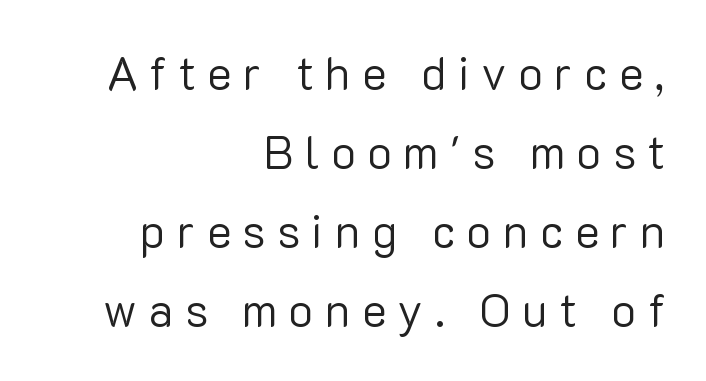
{"serif": "no", "italic": "no", "bold": "no", "weight": "regular", "width": "normal", "stroke_contrast": "low", "x_height": "medium", "monospaced": "no", "underline": "no", "align": "right", "line_spacing_ratio": 1.72, "letter_spacing": "wide", "letter_spacing_em": 0.25, "glyph_px": 46}
